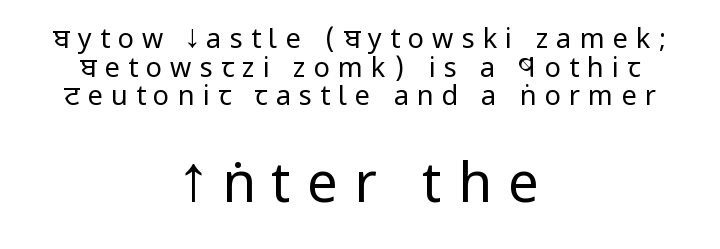
{"serif": "no", "italic": "no", "bold": "no", "weight": "regular", "width": "condensed", "stroke_contrast": "low", "x_height": "large", "monospaced": "no", "underline": "no", "align": "center", "line_spacing": "tight", "line_spacing_ratio": 1.06, "letter_spacing": "wide", "letter_spacing_em": 0.3, "larger_block": "second", "size_ratio": 2.0, "glyph_px": 54}
